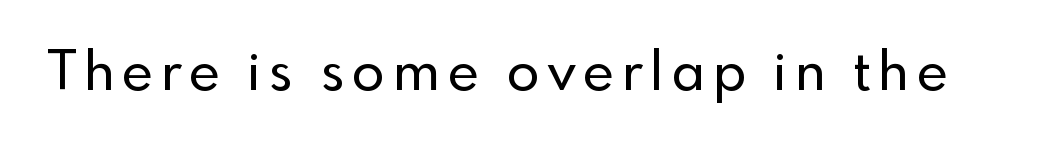
{"serif": "no", "italic": "no", "width": "normal", "x_height": "small", "monospaced": "no", "underline": "no", "glyph_px": 54}
